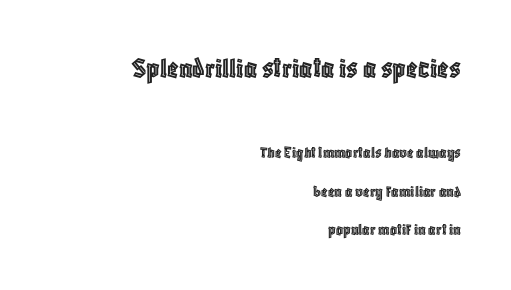
Q: Is the text italic (slanted)? A: No, it is upright.
Q: Is the text underlined? A: No.
Q: How is the paragraph aligned? A: Right-aligned.
Q: Is the spacing between letters normal or unusually wide? A: Normal.
Q: Is the spacing between lines tight, normal or loose? A: Loose.
Q: Which block of text is set in a larger size, the first (top) or the second (bottom)? A: The first (top) one.
Q: Width (condensed, normal, or wide)? A: Condensed.
Q: x-height? A: Large.
Q: Monospaced? A: No.
